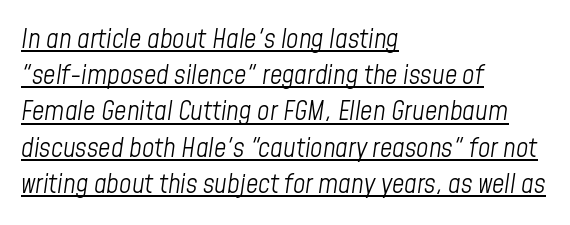
The image shows 27 px text type, italic (leaning right); set left-aligned, normal line spacing (1.34x), normal letter spacing, underlined.
